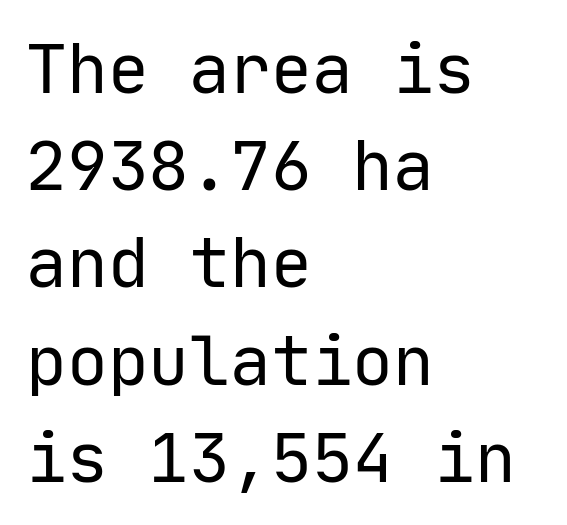
The image shows 68 px regular-weight sans-serif type, upright, monospaced; set left-aligned, normal line spacing (1.43x), normal letter spacing, not underlined; low stroke contrast and a medium x-height.
